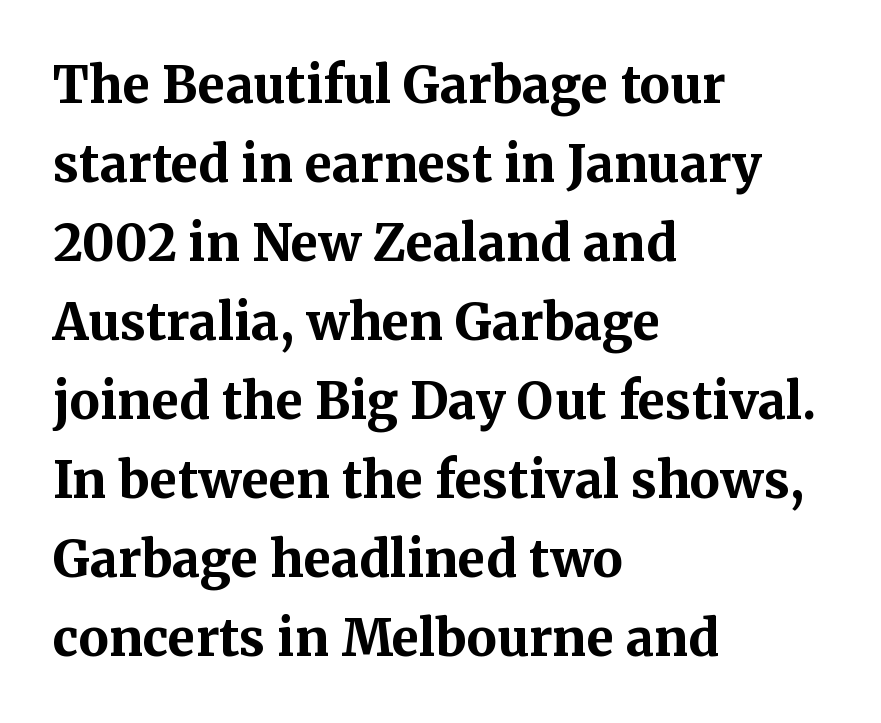
Q: Is the text bold? A: Yes.
Q: Is the text italic (slanted)? A: No, it is upright.
Q: Is the typeface a serif or a sans-serif typeface? A: Serif.
Q: Is the text underlined? A: No.
Q: How is the paragraph aligned? A: Left-aligned.
Q: Is the spacing between letters normal or unusually wide? A: Normal.
Q: Is the spacing between lines tight, normal or loose? A: Normal.
Q: Width (condensed, normal, or wide)? A: Normal.
Q: Stroke contrast? A: Medium.
Q: x-height? A: Medium.
Q: Monospaced? A: No.
